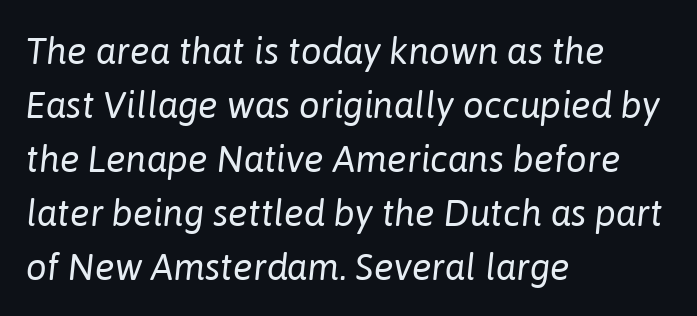
{"italic": "yes", "lean": "right", "slant_degrees": 6, "bold": "no", "weight": "regular", "width": "normal", "stroke_contrast": "low", "x_height": "medium", "monospaced": "no", "underline": "no", "align": "left", "line_spacing": "normal", "line_spacing_ratio": 1.46, "letter_spacing": "normal", "letter_spacing_em": 0.0, "glyph_px": 37}
